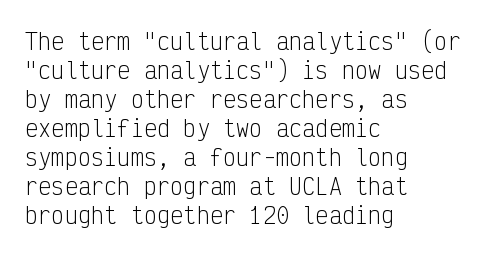
Tall strokes in this sample are plumb rather than angled. The passage shown has conventional tracking throughout. Every row of glyphs begins at an identical x-position on the left. A normal amount of white space separates one row of letters from the next. Type without underlining.
